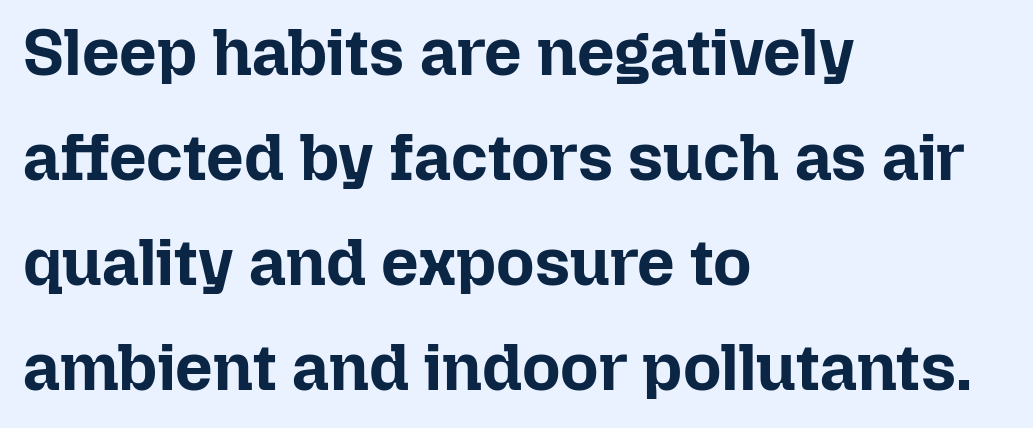
Q: Is the text bold? A: Yes.
Q: Is the text italic (slanted)? A: No, it is upright.
Q: Is the text underlined? A: No.
Q: How is the paragraph aligned? A: Left-aligned.
Q: Is the spacing between letters normal or unusually wide? A: Normal.
Q: Is the spacing between lines tight, normal or loose? A: Normal.
Q: Width (condensed, normal, or wide)? A: Normal.
Q: Stroke contrast? A: Low.
Q: x-height? A: Medium.
Q: Monospaced? A: No.
